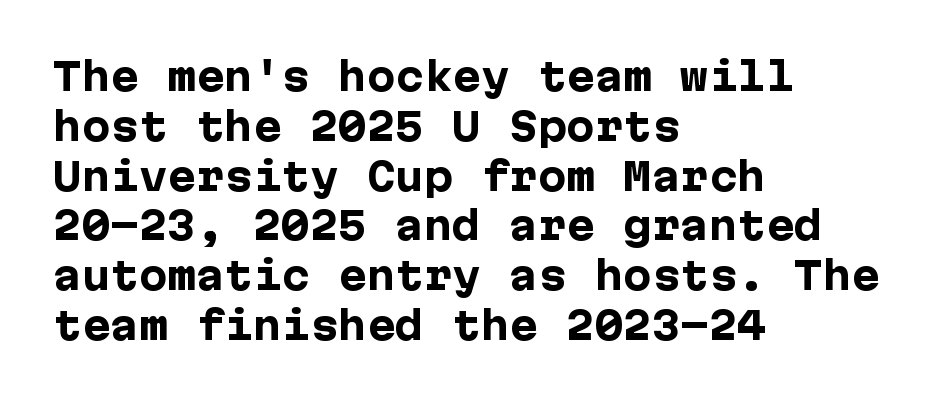
Letterform terminals end flat and unadorned throughout the passage. Plain, unruled lines of type. The characters look thick and weighty, a clear bold. Letter spacing: default. The ragged edge is on the right, which tells us the setting is flush left. Posture: straight, roman, zero tilt.
